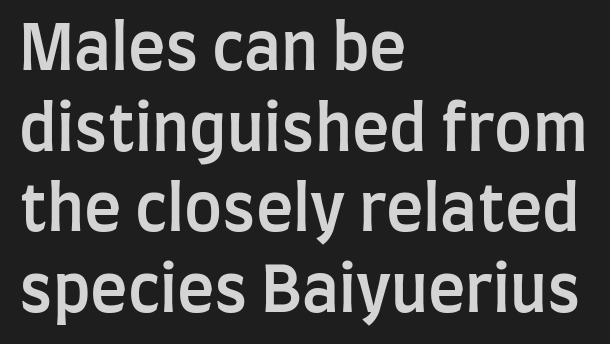
The image shows 63 px semibold, condensed sans-serif type, upright; set left-aligned, normal line spacing (1.28x), normal letter spacing, not underlined; low stroke contrast and a large x-height.
